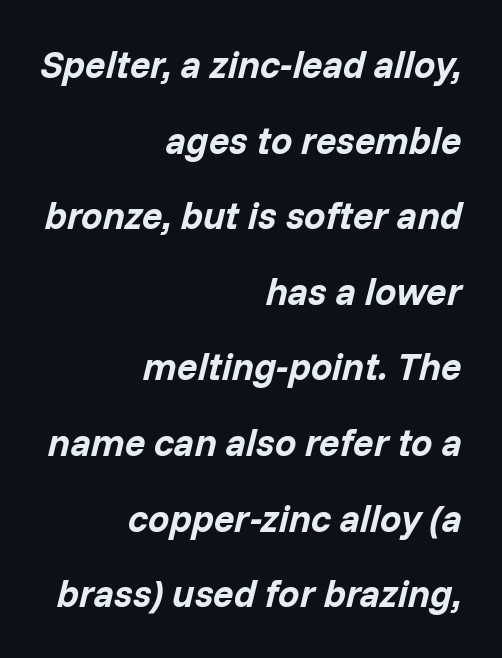
{"italic": "yes", "lean": "right", "slant_degrees": 14, "bold": "yes", "weight": "bold", "width": "normal", "stroke_contrast": "low", "x_height": "medium", "monospaced": "no", "underline": "no", "align": "right", "line_spacing": "loose", "line_spacing_ratio": 1.99, "letter_spacing": "normal", "letter_spacing_em": 0.0, "glyph_px": 38}
